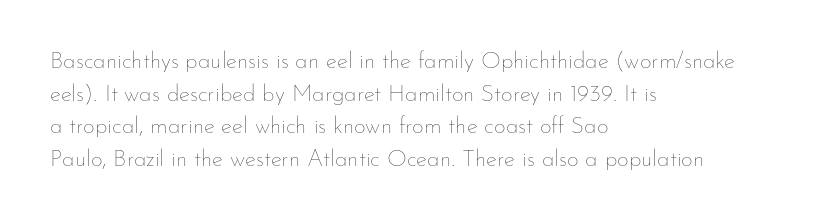
{"italic": "no", "bold": "no", "underline": "no", "align": "left", "line_spacing": "normal", "line_spacing_ratio": 1.42, "letter_spacing": "normal", "letter_spacing_em": 0.0, "glyph_px": 23}
